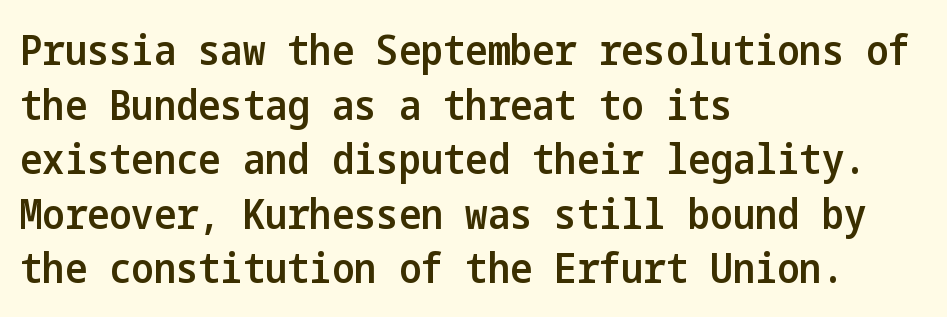
The image shows 42 px semibold, condensed sans-serif type, upright; set left-aligned, normal line spacing (1.3x), normal letter spacing, not underlined; low stroke contrast and a medium x-height.
